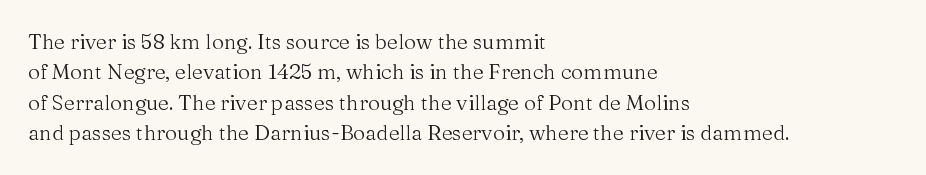
Q: Is the text bold? A: No.
Q: Is the text italic (slanted)? A: No, it is upright.
Q: Is the text underlined? A: No.
Q: How is the paragraph aligned? A: Left-aligned.
Q: Is the spacing between letters normal or unusually wide? A: Normal.
Q: Is the spacing between lines tight, normal or loose? A: Normal.
